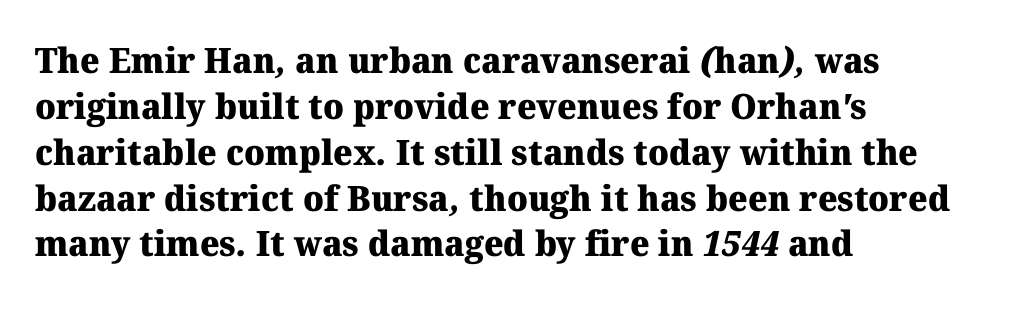
Q: Is the text bold? A: Yes.
Q: Is the typeface a serif or a sans-serif typeface? A: Serif.
Q: Is the text underlined? A: No.
Q: How is the paragraph aligned? A: Left-aligned.
Q: Is the spacing between letters normal or unusually wide? A: Normal.
Q: Is the spacing between lines tight, normal or loose? A: Normal.
Q: Width (condensed, normal, or wide)? A: Normal.
Q: Stroke contrast? A: Medium.
Q: x-height? A: Medium.
Q: Monospaced? A: No.
